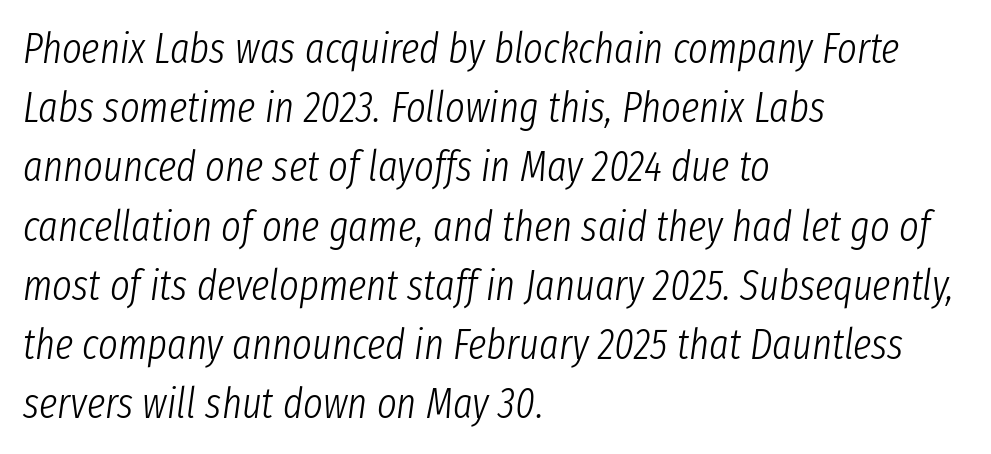
The image shows 42 px light, condensed type, italic (leaning right); set left-aligned, normal line spacing (1.41x), normal letter spacing, not underlined; low stroke contrast and a medium x-height.
